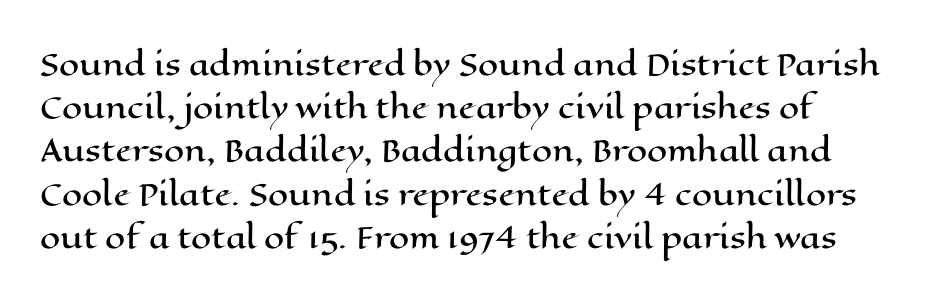
Q: Is the text italic (slanted)? A: No, it is upright.
Q: Is the text underlined? A: No.
Q: How is the paragraph aligned? A: Left-aligned.
Q: Is the spacing between letters normal or unusually wide? A: Normal.
Q: Is the spacing between lines tight, normal or loose? A: Normal.
Q: Width (condensed, normal, or wide)? A: Wide.
Q: Stroke contrast? A: High.
Q: x-height? A: Medium.
Q: Monospaced? A: No.
